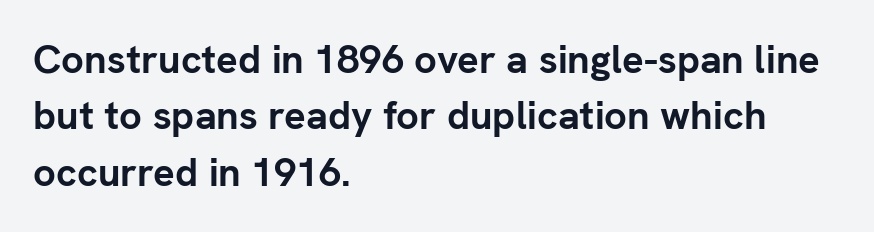
{"serif": "no", "italic": "no", "bold": "yes", "weight": "semibold", "width": "normal", "stroke_contrast": "low", "x_height": "medium", "monospaced": "no", "underline": "no", "align": "left", "line_spacing": "normal", "line_spacing_ratio": 1.41, "letter_spacing": "normal", "letter_spacing_em": 0.0, "glyph_px": 40}
